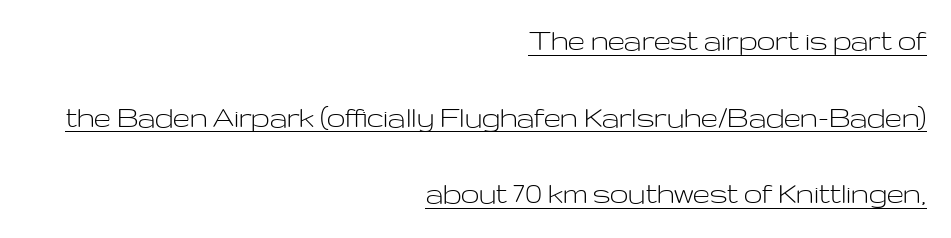
The image shows 33 px light, wide sans-serif type, upright; set right-aligned, loose line spacing (2.32x), normal letter spacing, underlined; low stroke contrast and a medium x-height.
